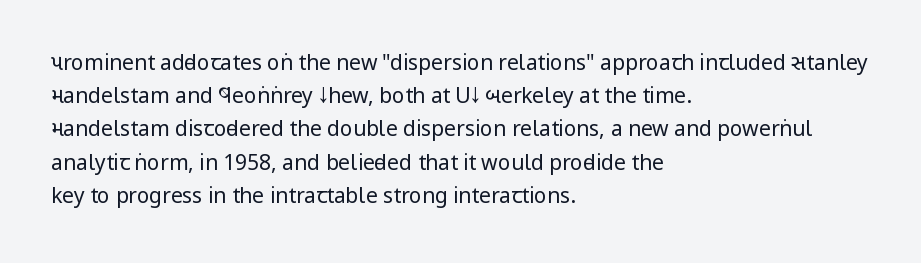
Q: Is the text bold? A: No.
Q: Is the text italic (slanted)? A: No, it is upright.
Q: Is the text underlined? A: No.
Q: How is the paragraph aligned? A: Left-aligned.
Q: Is the spacing between letters normal or unusually wide? A: Normal.
Q: Is the spacing between lines tight, normal or loose? A: Normal.
